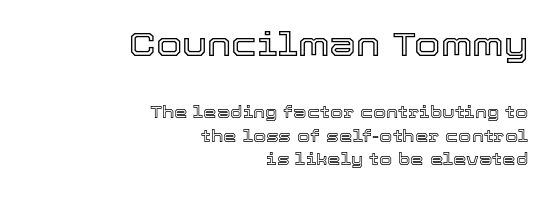
Q: Is the text italic (slanted)? A: No, it is upright.
Q: Is the text underlined? A: No.
Q: How is the paragraph aligned? A: Right-aligned.
Q: Is the spacing between letters normal or unusually wide? A: Normal.
Q: Is the spacing between lines tight, normal or loose? A: Normal.
Q: Which block of text is set in a larger size, the first (top) or the second (bottom)? A: The first (top) one.
Q: Width (condensed, normal, or wide)? A: Normal.
Q: x-height? A: Medium.
Q: Monospaced? A: No.
